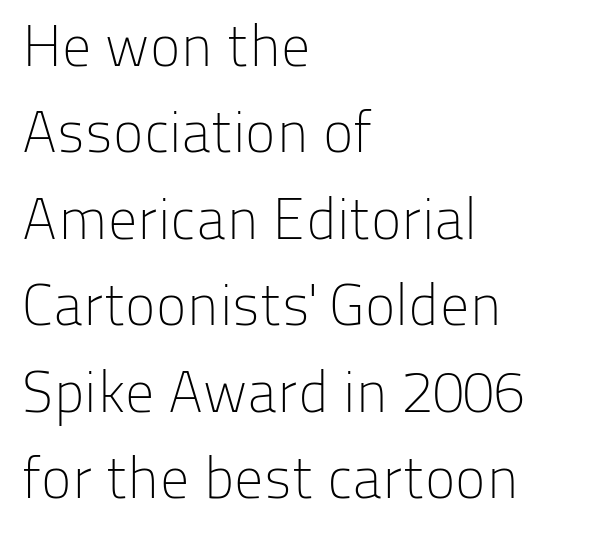
{"serif": "no", "italic": "no", "bold": "no", "weight": "light", "width": "normal", "stroke_contrast": "low", "x_height": "medium", "monospaced": "no", "underline": "no", "align": "left", "line_spacing": "normal", "line_spacing_ratio": 1.49, "letter_spacing": "normal", "letter_spacing_em": 0.0, "glyph_px": 58}
